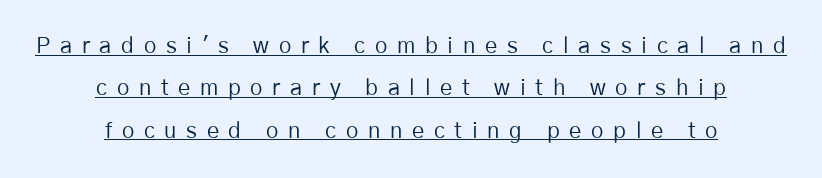
This sample trades compactness for vertical openness between lines. The face looks like a standard text weight, possibly lighter. You can tell it's not italic because the verticals are truly vertical. These lines are centered, leaving both edges ragged.
